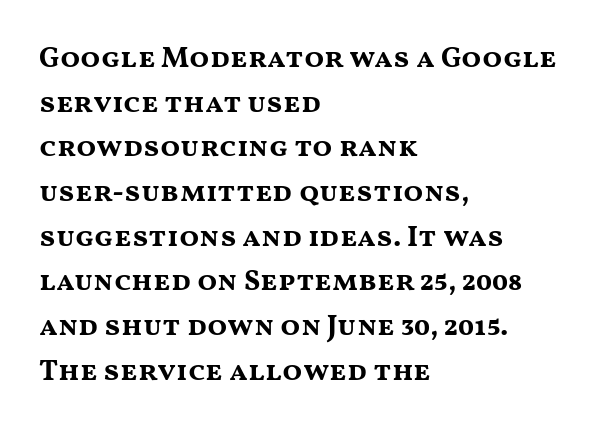
Evenly set lines give the paragraph a standard silhouette. What stands out about the letter spacing? Nothing — it is the standard amount. Does the copy run flush right? No — it runs flush left. Only glyphs here, with clear space below each row. The font is running at its bold setting.
